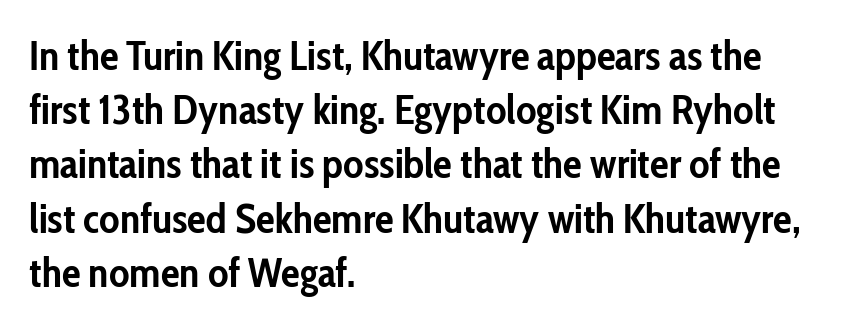
The image shows 42 px semibold, condensed sans-serif type, upright; set left-aligned, normal line spacing (1.29x), normal letter spacing, not underlined; low stroke contrast and a medium x-height.
